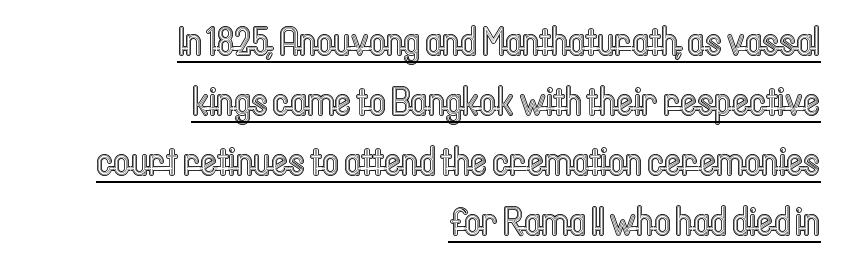
{"italic": "no", "width": "condensed", "x_height": "medium", "monospaced": "no", "underline": "yes", "align": "right", "line_spacing": "normal", "line_spacing_ratio": 1.46, "letter_spacing": "normal", "letter_spacing_em": 0.0, "glyph_px": 41}
